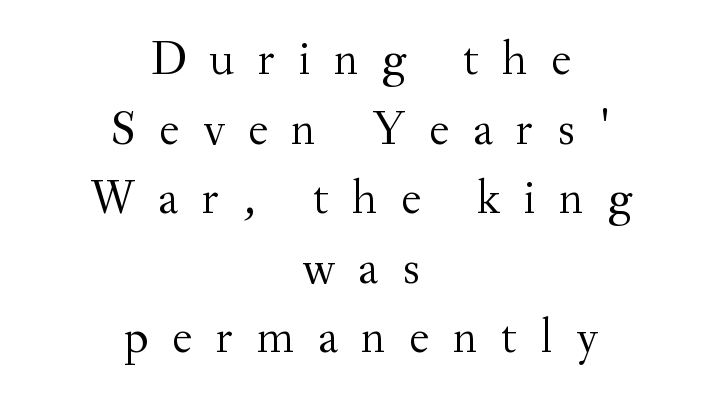
The image shows 48 px regular-weight serif type, upright; set centered, normal line spacing (1.45x), unusually wide letter spacing (+0.49 em), not underlined; medium stroke contrast and a small x-height.
